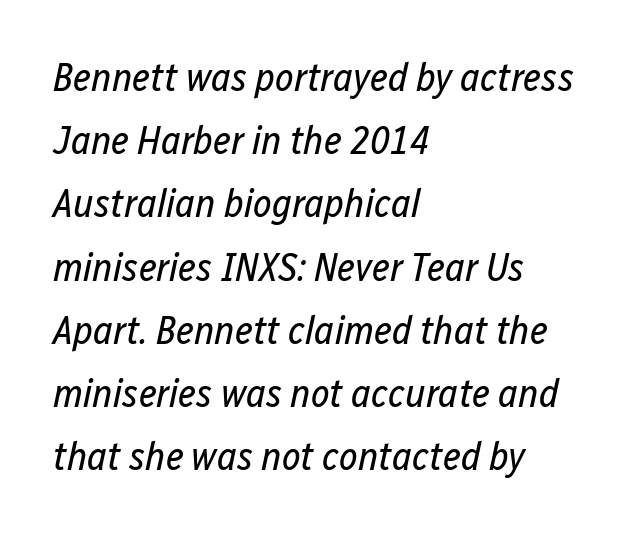
These lines are set flush left with a ragged right edge. Yep, that's italic — everything's leaning. Between one letter and the next there's only the usual sliver of space. Think standard paragraph weight, or any step lighter than that. Do the characters align in a grid? No, the font is proportional. Plain, unruled lines of type.
